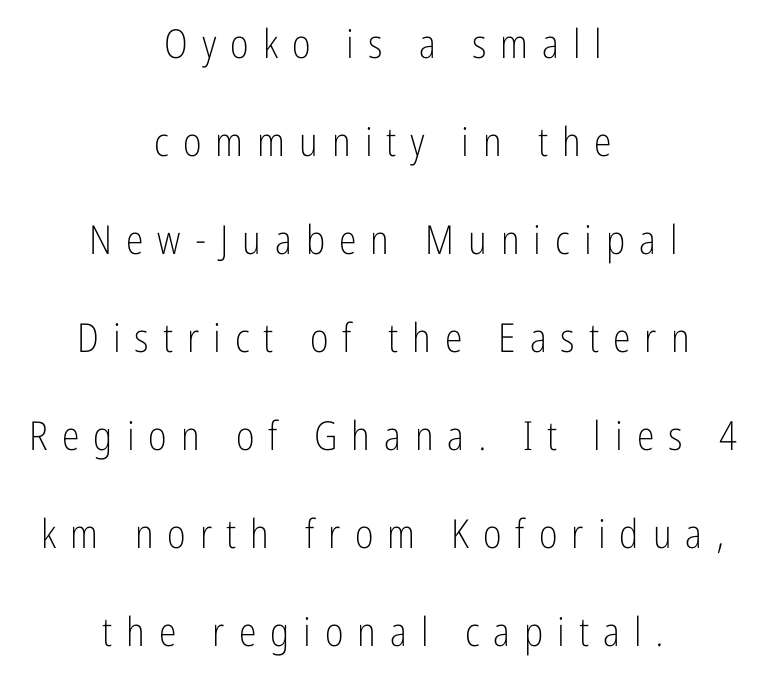
{"serif": "no", "italic": "no", "bold": "no", "weight": "light", "width": "condensed", "stroke_contrast": "low", "x_height": "medium", "monospaced": "no", "underline": "no", "align": "center", "line_spacing": "loose", "line_spacing_ratio": 2.45, "letter_spacing": "wide", "letter_spacing_em": 0.35, "glyph_px": 40}
